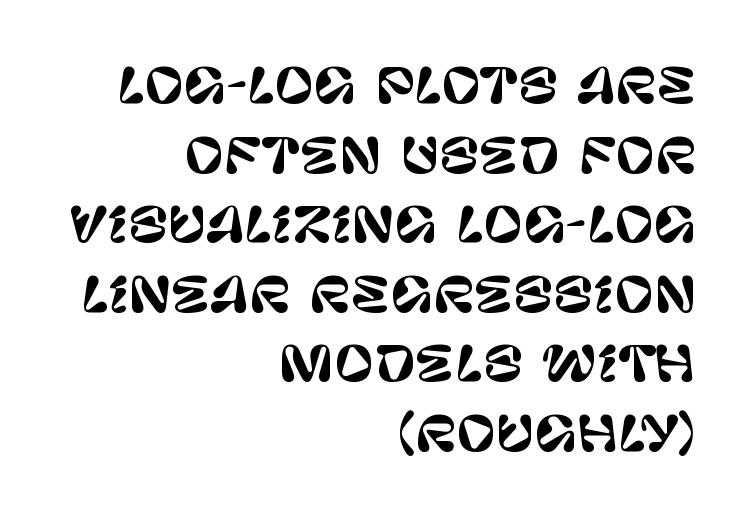
{"serif": "no", "width": "normal", "stroke_contrast": "low", "x_height": "large", "monospaced": "no", "underline": "no", "align": "right", "line_spacing": "normal", "line_spacing_ratio": 1.45, "letter_spacing": "normal", "letter_spacing_em": 0.0, "glyph_px": 48}
